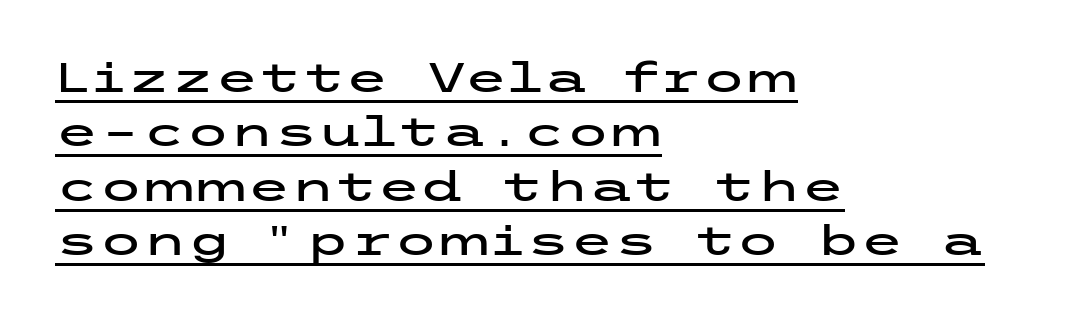
{"serif": "no", "italic": "no", "width": "wide", "stroke_contrast": "low", "x_height": "medium", "underline": "yes", "align": "left", "line_spacing": "normal", "line_spacing_ratio": 1.36, "letter_spacing": "normal", "letter_spacing_em": 0.0, "glyph_px": 40}
